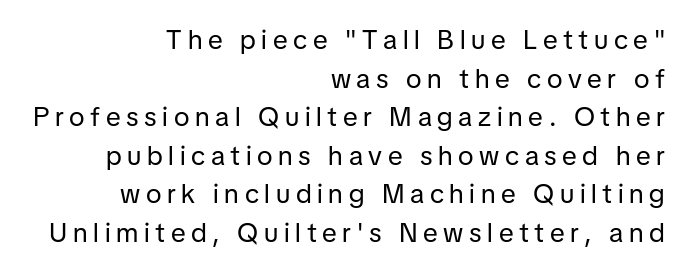
A typesetter would call this heavily tracked-out type. Stems here are at most as thick as an everyday book face. Right-aligned paragraph, ragged on the left. Line spacing here is normal. Words float on clear page, feet unadorned.
